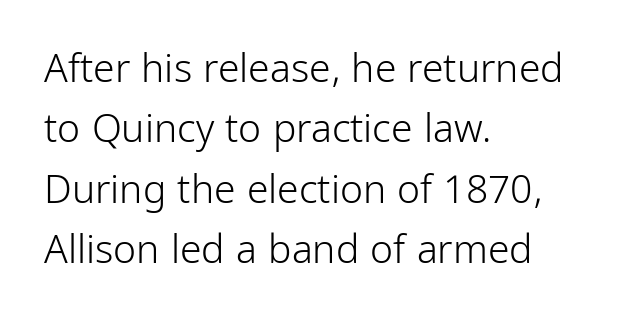
A typesetter would label this face a sans. Characters remain perfectly vertical along every line. Descenders are the only things crossing below the line. Horizontal alignment here is leftward, the default for most running prose. Summary of vertical rhythm: regular, with standard interline spacing.
